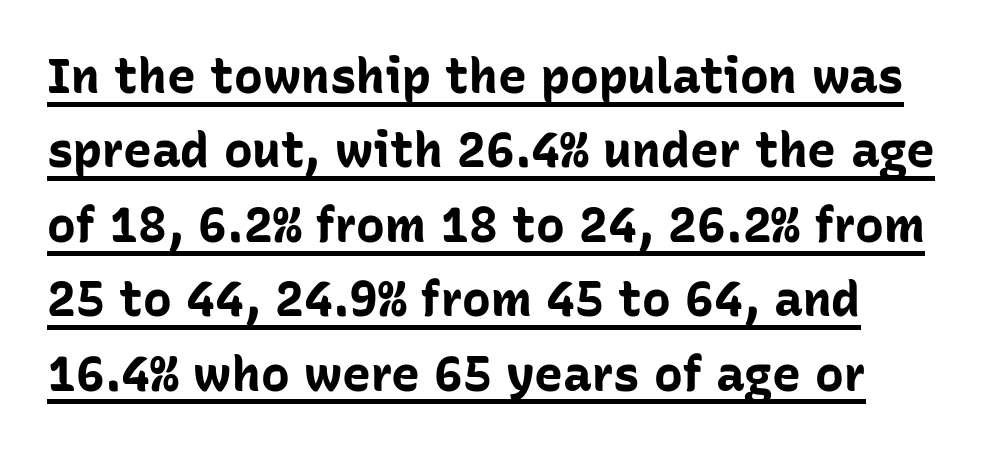
The image shows 48 px bold sans-serif type, upright; set left-aligned, normal line spacing (1.55x), normal letter spacing, underlined; low stroke contrast and a medium x-height.
